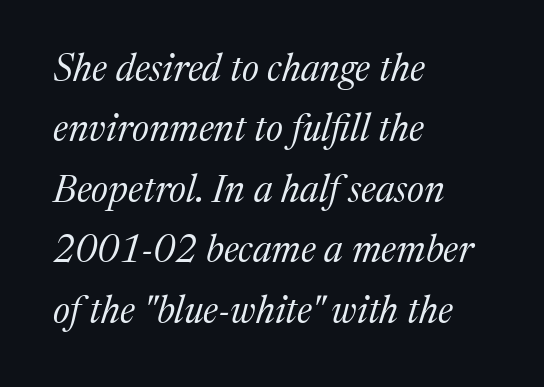
Visually the block forms a straight wall on the left and a jagged coastline on the right. Clear beneath every line of the passage. These lines are rendered in a variable-pitch font. When letters slant like this, we call the style italic. Nobody touched the tracking dial on this one. Ink coverage per letter is moderate at most.
